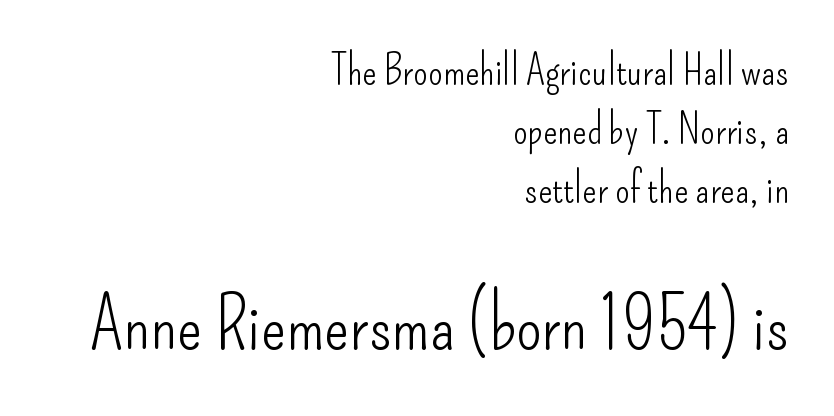
Looks like regular typesetting: each glyph gets only the width it needs. Notice how the stems are strictly vertical — no italics here. This rendering uses right alignment, leaving the left contour irregular. How would I describe the line gaps? Plain and ordinary. This reads as an unemphasized weight, regular at the heaviest. Block two is the big one; block one sits smaller above it.
